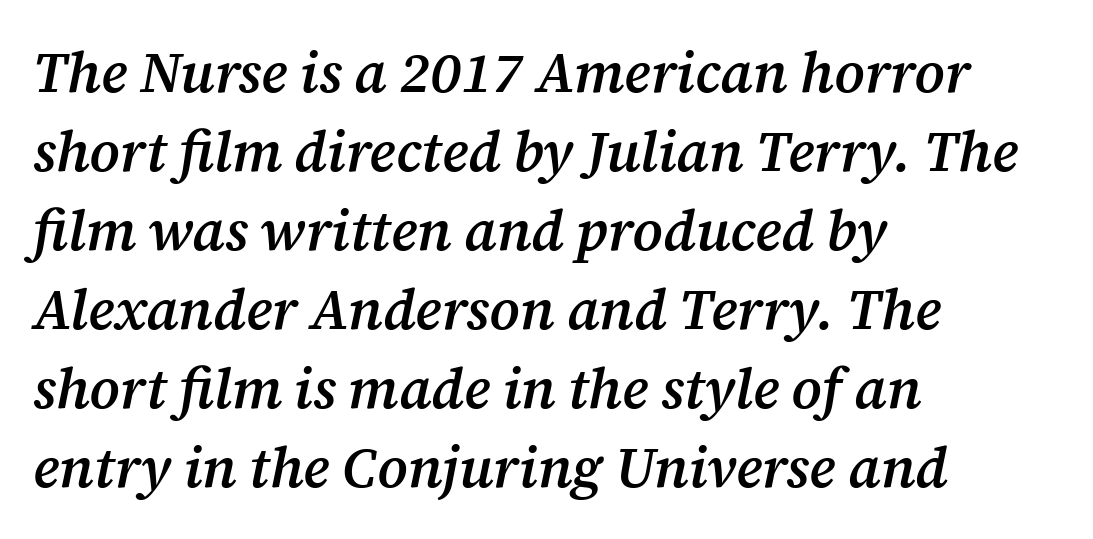
How heavy is the stroke? Medium-heavy — a semibold, shy of bold. Here the glyphs are tracked normally, forming tight word shapes. These lines are rendered in a variable-pitch font. Left-aligned paragraph, ragged on the right. Italic? Definitely — the glyphs are oblique. The space beneath each line is pristine and unruled.
